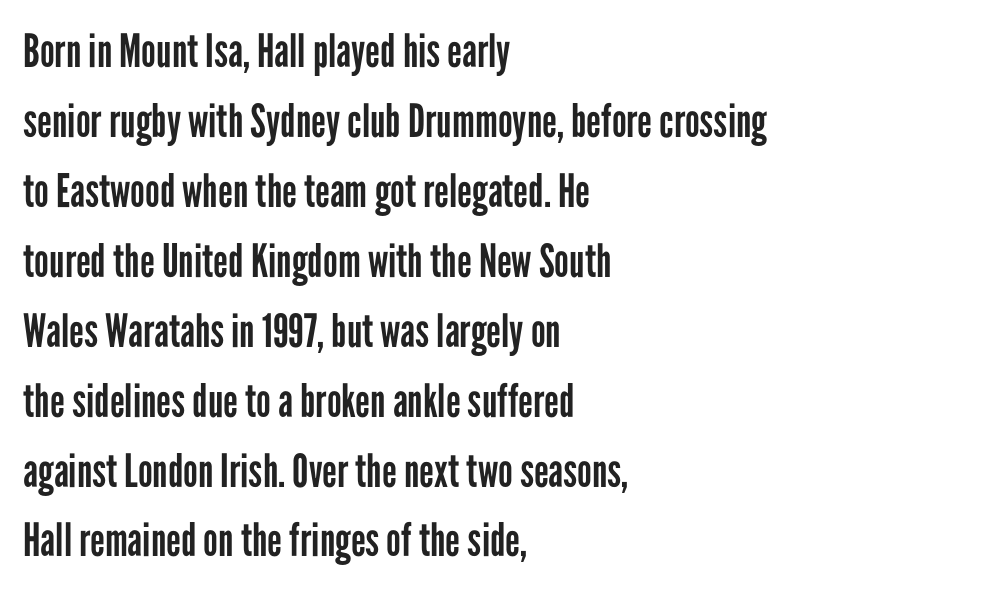
{"serif": "no", "italic": "no", "bold": "no", "weight": "regular", "width": "condensed", "stroke_contrast": "low", "x_height": "medium", "monospaced": "no", "underline": "no", "align": "left", "line_spacing": "normal", "line_spacing_ratio": 1.52, "letter_spacing": "normal", "letter_spacing_em": 0.0, "glyph_px": 46}
